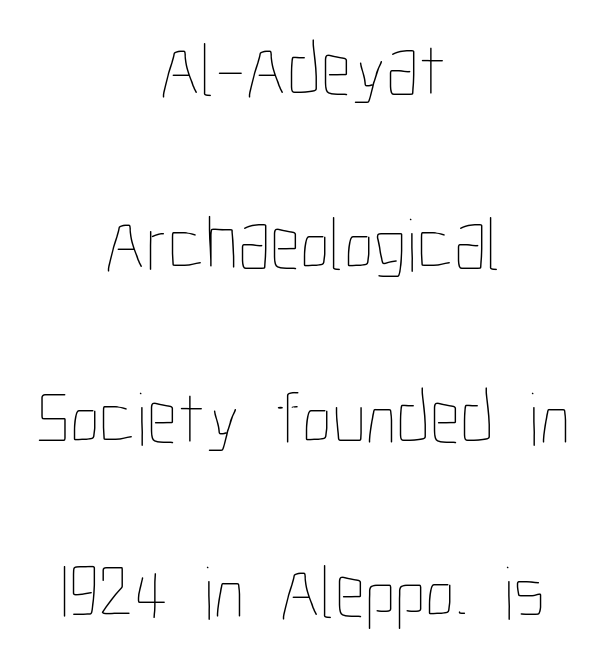
The image shows 76 px thin, condensed type, upright; set centered, loose line spacing (2.29x), normal letter spacing, not underlined; low stroke contrast and a medium x-height.
